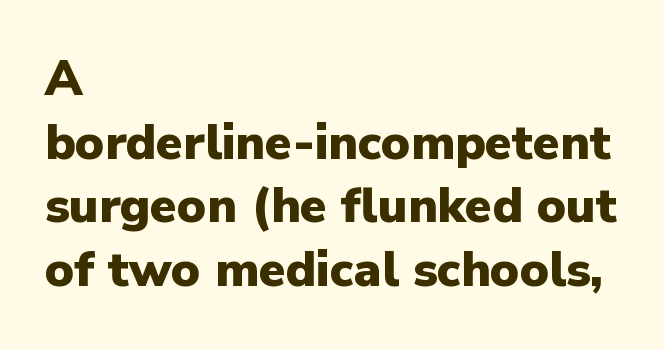
{"serif": "no", "italic": "no", "bold": "yes", "weight": "heavy", "width": "normal", "stroke_contrast": "low", "x_height": "medium", "monospaced": "no", "underline": "no", "align": "left", "line_spacing": "normal", "line_spacing_ratio": 1.3, "letter_spacing": "normal", "letter_spacing_em": 0.0, "glyph_px": 49}
